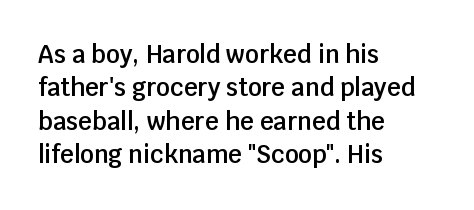
Q: Is the text bold? A: Semi-bold.
Q: Is the text italic (slanted)? A: No, it is upright.
Q: Is the text underlined? A: No.
Q: How is the paragraph aligned? A: Left-aligned.
Q: Is the spacing between letters normal or unusually wide? A: Normal.
Q: Is the spacing between lines tight, normal or loose? A: Normal.
